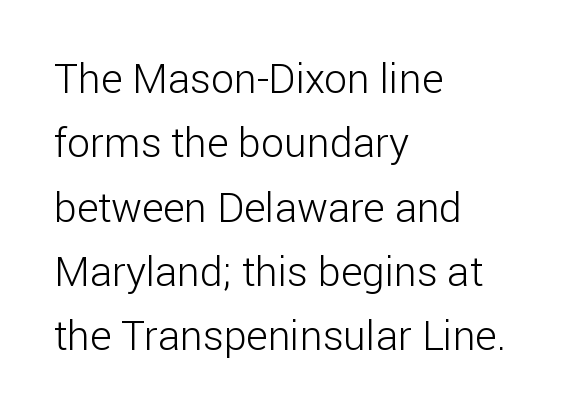
{"serif": "no", "italic": "no", "bold": "no", "weight": "light", "width": "normal", "stroke_contrast": "low", "x_height": "medium", "monospaced": "no", "underline": "no", "align": "left", "line_spacing": "normal", "line_spacing_ratio": 1.57, "letter_spacing": "normal", "letter_spacing_em": 0.0, "glyph_px": 41}
